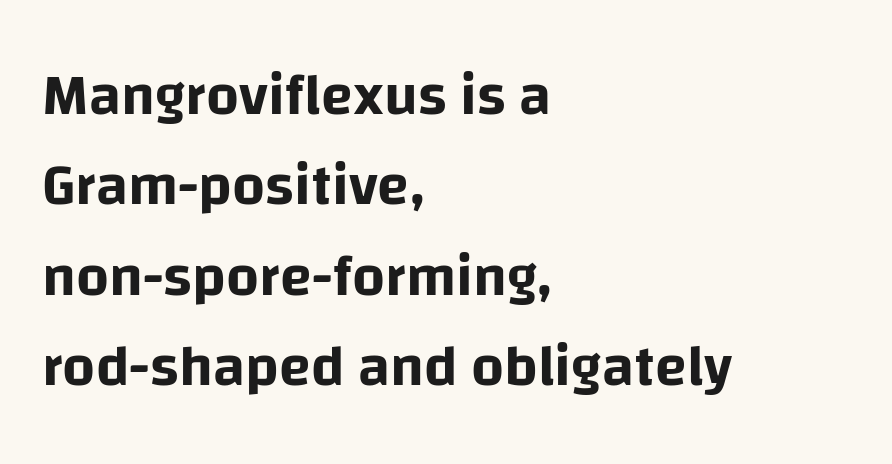
Q: Is the text italic (slanted)? A: No, it is upright.
Q: Is the typeface a serif or a sans-serif typeface? A: Sans-serif.
Q: Is the text underlined? A: No.
Q: How is the paragraph aligned? A: Left-aligned.
Q: Is the spacing between letters normal or unusually wide? A: Normal.
Q: Is the spacing between lines tight, normal or loose? A: Normal.
Q: Width (condensed, normal, or wide)? A: Normal.
Q: Stroke contrast? A: Low.
Q: x-height? A: Large.
Q: Monospaced? A: No.
